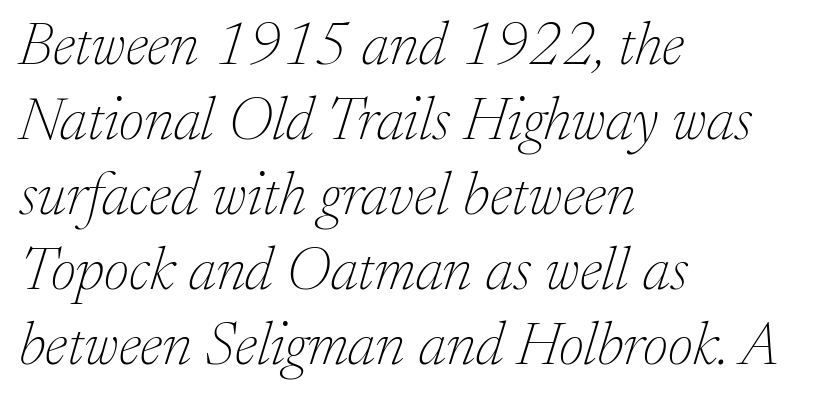
{"serif": "yes", "italic": "yes", "lean": "right", "slant_degrees": 17, "bold": "no", "weight": "thin", "width": "normal", "stroke_contrast": "low", "x_height": "medium", "monospaced": "no", "underline": "no", "align": "left", "line_spacing_ratio": 1.23, "letter_spacing": "normal", "letter_spacing_em": 0.0, "glyph_px": 61}
